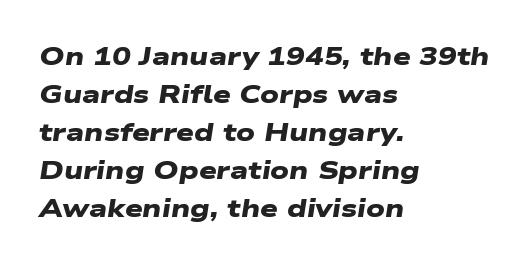
Q: Is the text bold? A: Yes.
Q: Is the text underlined? A: No.
Q: How is the paragraph aligned? A: Left-aligned.
Q: Is the spacing between letters normal or unusually wide? A: Normal.
Q: Is the spacing between lines tight, normal or loose? A: Normal.
